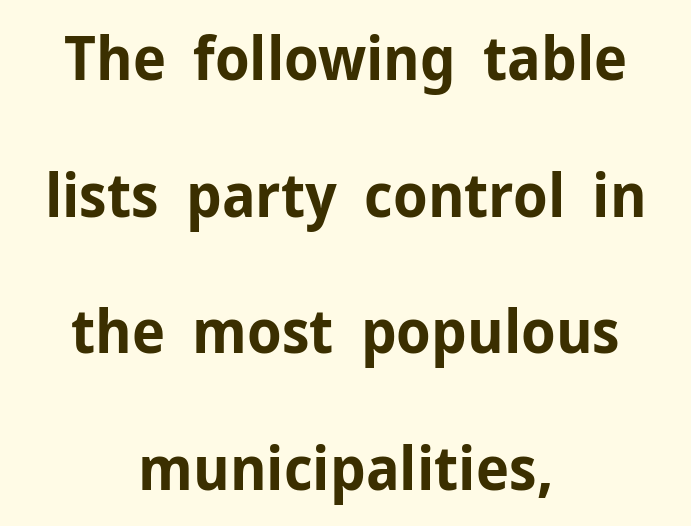
This sample uses plain, unmodified letter spacing. Think of a printed novel: that variable character pitch is what you see here. The lettering stays uniformly vertical, giving the passage a roman look. These lines stand farther apart than default settings would place them. The glyphs in this specimen are sans serif. Typeset on center — no edge is straight.
